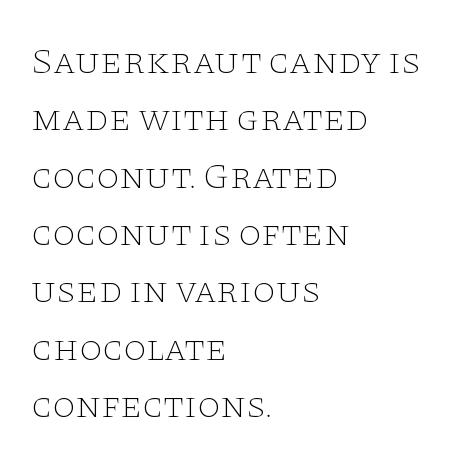
The image shows 37 px thin, wide serif type, upright; set left-aligned, normal line spacing (1.55x), normal letter spacing, not underlined; low stroke contrast and a large x-height.
